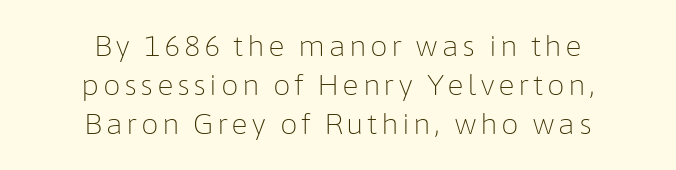
Q: Is the text bold? A: No.
Q: Is the text italic (slanted)? A: No, it is upright.
Q: Is the typeface a serif or a sans-serif typeface? A: Sans-serif.
Q: Is the text underlined? A: No.
Q: How is the paragraph aligned? A: Centered.
Q: Is the spacing between lines tight, normal or loose? A: Normal.
Q: Width (condensed, normal, or wide)? A: Normal.
Q: Stroke contrast? A: Low.
Q: x-height? A: Medium.
Q: Monospaced? A: No.
